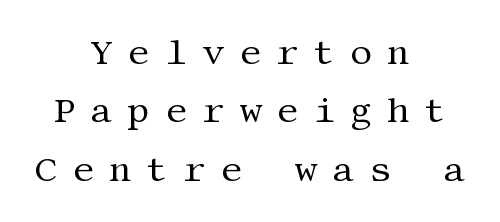
{"serif": "yes", "italic": "no", "bold": "no", "weight": "regular", "width": "normal", "stroke_contrast": "medium", "x_height": "large", "underline": "no", "align": "center", "line_spacing": "normal", "line_spacing_ratio": 1.67, "letter_spacing": "wide", "letter_spacing_em": 0.42, "glyph_px": 35}
